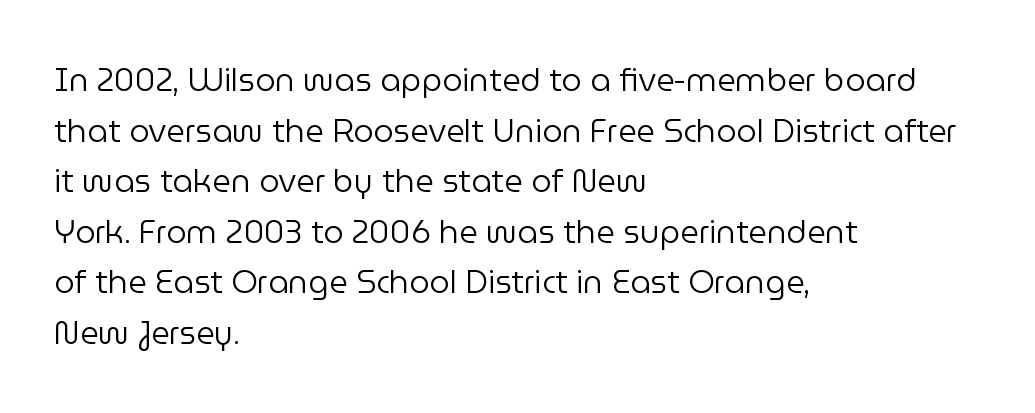
This sample has the flowing, uneven cadence of proportional lettering. Compared with typical paragraphs, the rows here are spaced about the same. A typesetter would call this zero additional tracking. No extra ink here — the face is not bold.
